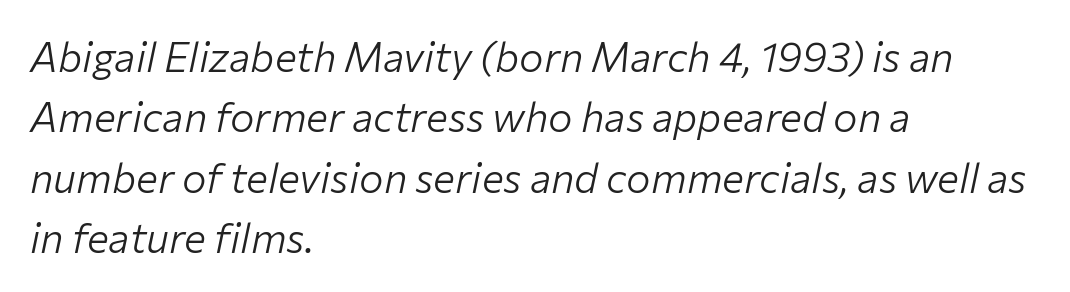
No heavy texture on the line: the type isn't bold. You could call the tracking neutral — neither tight nor loose. The glyphs look as if they've been sheared to an angle. The rag falls on the right side of this text block.
